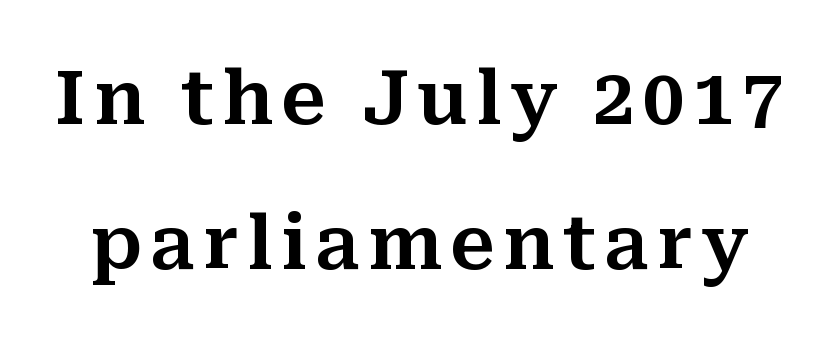
{"serif": "yes", "italic": "no", "width": "normal", "stroke_contrast": "medium", "x_height": "medium", "monospaced": "no", "underline": "no", "line_spacing": "loose", "line_spacing_ratio": 1.96, "glyph_px": 74}
